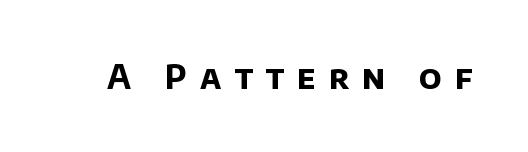
Q: Is the text bold? A: Yes.
Q: Is the typeface a serif or a sans-serif typeface? A: Sans-serif.
Q: Is the text underlined? A: No.
Q: Is the spacing between letters normal or unusually wide? A: Unusually wide.
Q: Width (condensed, normal, or wide)? A: Normal.
Q: Stroke contrast? A: Low.
Q: x-height? A: Large.
Q: Monospaced? A: No.
